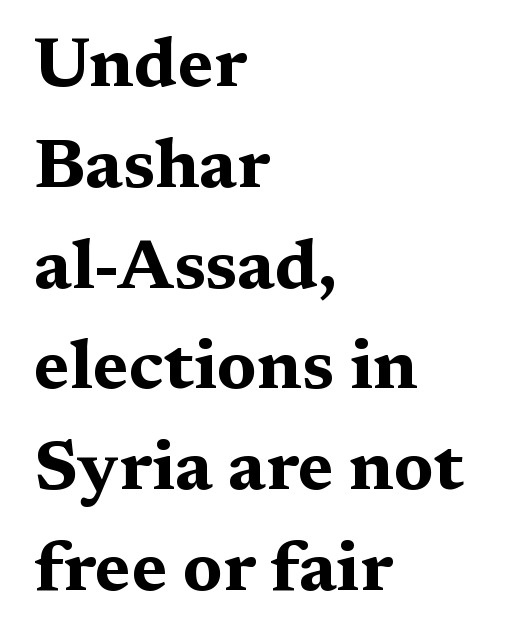
The image shows 70 px bold, wide serif type, upright; set left-aligned, normal line spacing (1.44x), normal letter spacing, not underlined; medium stroke contrast and a medium x-height.
